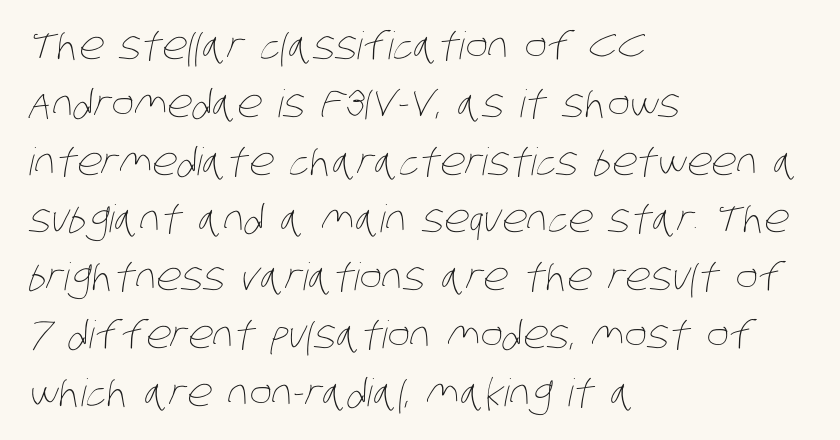
This is not heavy type; no bold has been used. Students, observe: this is what conventionally led text looks like. Teacher's note: observe the even left margin — that is flush-left alignment. The space directly below the letters is spotless.
